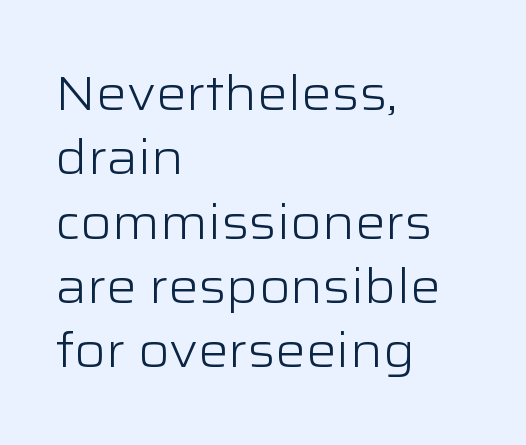
Characters follow at the spacing the type designer built in. The characters are drawn with everyday or finer stroke widths. Does the copy run flush right? No — it runs flush left. Quick note: underline off. Evenly set lines give the paragraph a standard silhouette.
